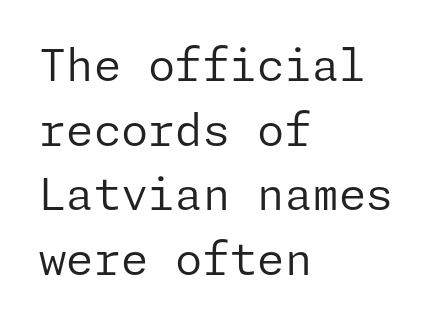
The image shows 44 px regular-weight sans-serif type, upright; set left-aligned, normal line spacing (1.47x), normal letter spacing, not underlined; low stroke contrast and a medium x-height.
